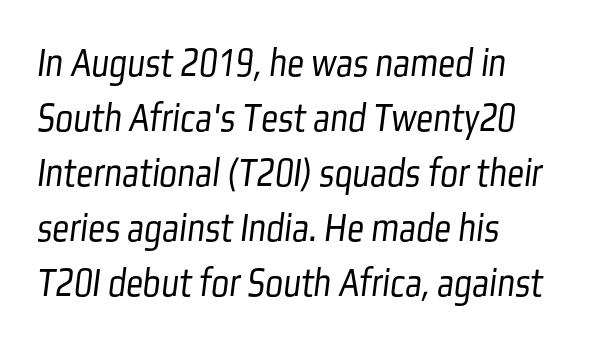
The image shows 42 px light, condensed sans-serif type; set left-aligned, normal line spacing (1.31x), normal letter spacing, not underlined; low stroke contrast and a medium x-height.
